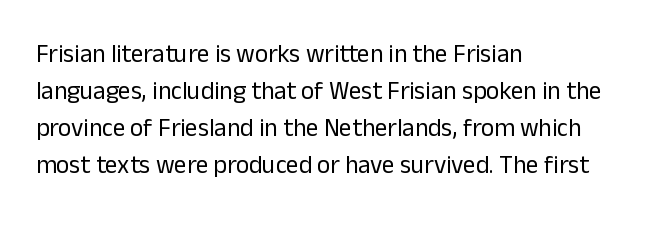
The image shows 25 px text type, upright; set left-aligned, normal line spacing (1.48x), normal letter spacing, not underlined.
